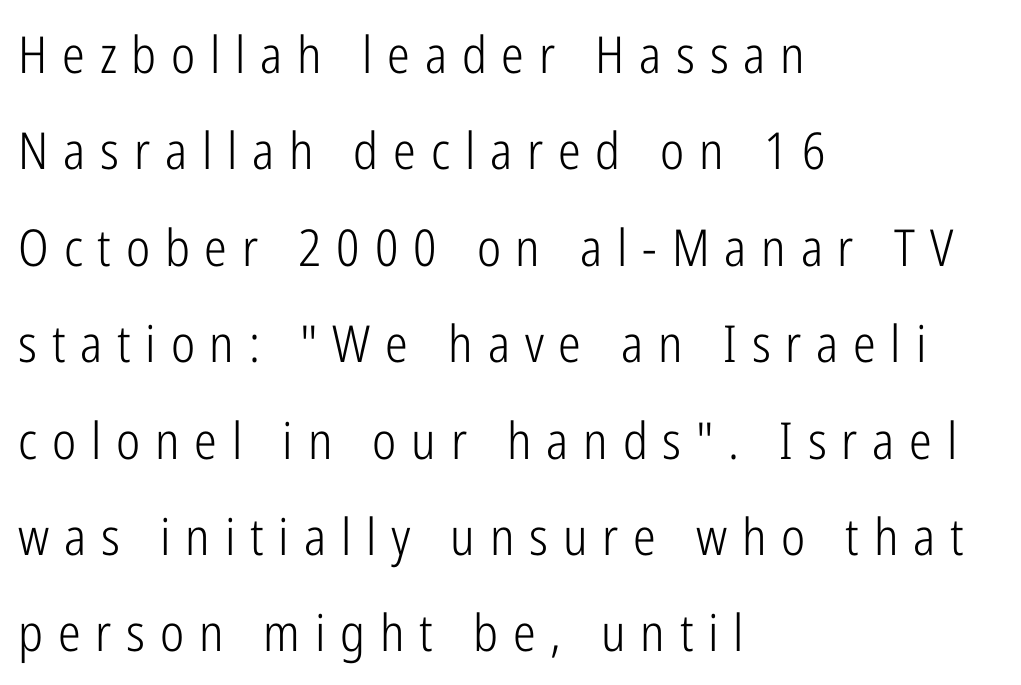
{"serif": "no", "italic": "no", "bold": "no", "weight": "light", "width": "condensed", "stroke_contrast": "low", "x_height": "medium", "monospaced": "no", "underline": "no", "align": "left", "line_spacing_ratio": 1.89, "letter_spacing": "wide", "letter_spacing_em": 0.29, "glyph_px": 51}
